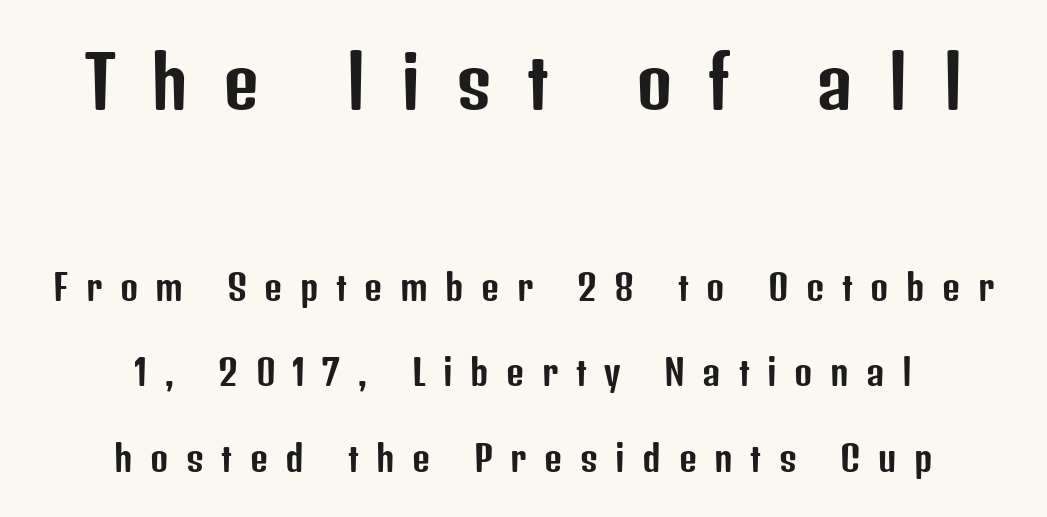
{"serif": "no", "italic": "no", "width": "condensed", "stroke_contrast": "low", "x_height": "medium", "monospaced": "no", "underline": "no", "align": "center", "line_spacing": "loose", "line_spacing_ratio": 2.44, "letter_spacing": "wide", "letter_spacing_em": 0.5, "larger_block": "first", "size_ratio": 2.0, "glyph_px": 70}
